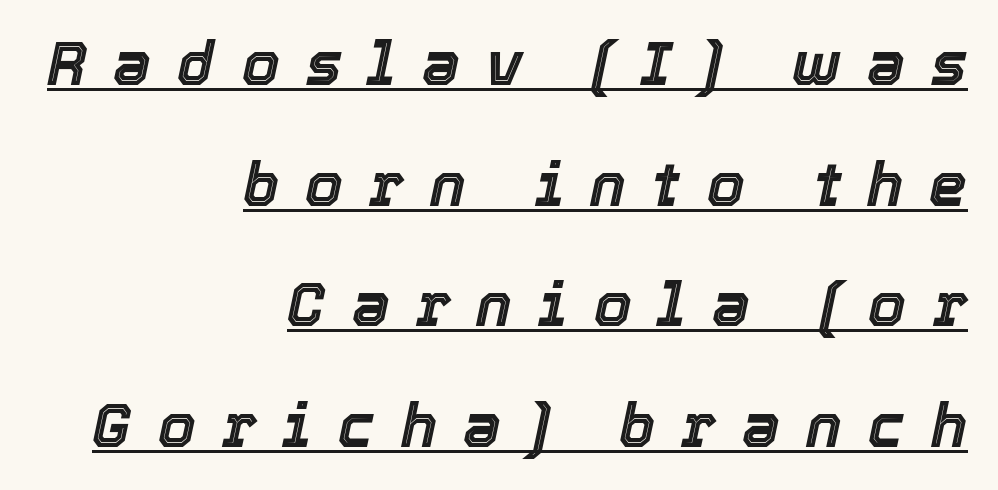
The image shows 60 px text type, italic (leaning right); set right-aligned, loose line spacing (2.01x), unusually wide letter spacing (+0.44 em), underlined; a medium x-height.
